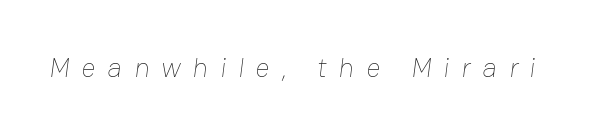
{"bold": "no", "weight": "thin", "width": "normal", "stroke_contrast": "low", "x_height": "medium", "monospaced": "no", "underline": "no", "letter_spacing": "wide", "letter_spacing_em": 0.41, "glyph_px": 28}
